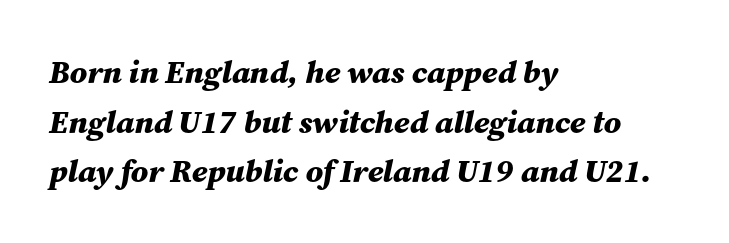
The image shows 32 px bold type, italic (leaning right); set left-aligned, normal line spacing (1.55x), normal letter spacing, not underlined; medium stroke contrast and a medium x-height.
